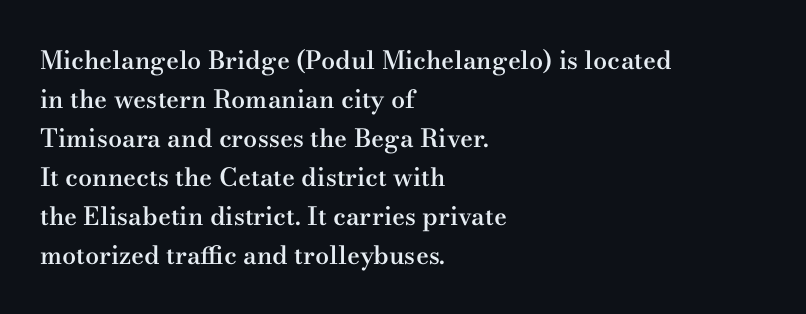
The image shows 25 px text type, upright; set left-aligned, normal line spacing (1.56x), normal letter spacing, not underlined.
